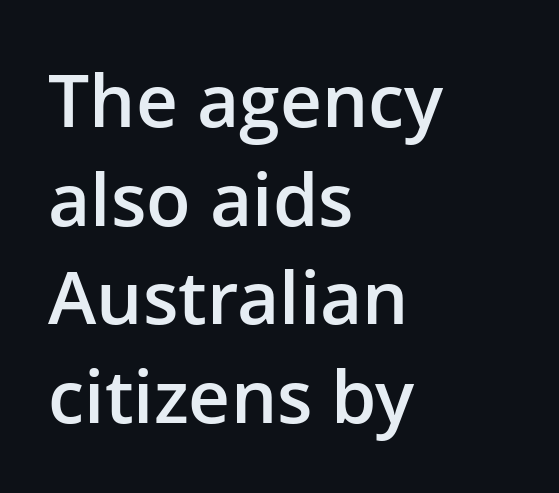
Descenders hang freely into open space. Check where the strokes stop: nothing finishes them off — pure sans. This is roman type, the default non-slanted kind. The lines sit at an ordinary, default distance from one another. The rag falls on the right side of this text block.
